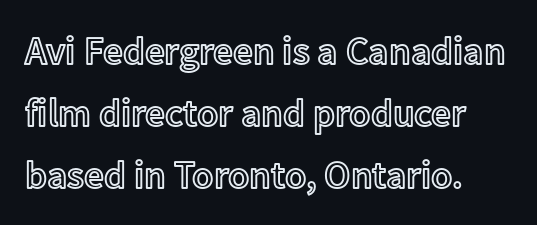
The image shows 39 px text type, upright; set left-aligned, normal line spacing (1.59x), normal letter spacing, not underlined; a medium x-height.
